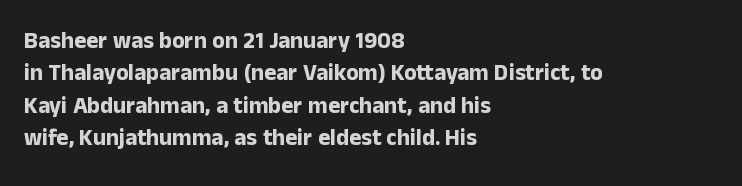
{"italic": "no", "bold": "yes", "underline": "no", "align": "left", "line_spacing": "normal", "line_spacing_ratio": 1.41, "letter_spacing": "normal", "letter_spacing_em": 0.0, "glyph_px": 23}
